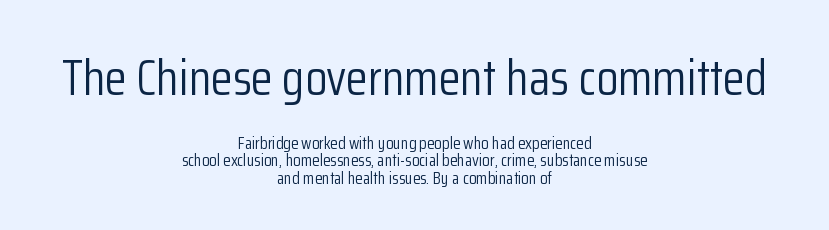
Q: Is the text bold? A: No.
Q: Is the text italic (slanted)? A: No, it is upright.
Q: Is the typeface a serif or a sans-serif typeface? A: Sans-serif.
Q: Is the text underlined? A: No.
Q: How is the paragraph aligned? A: Centered.
Q: Is the spacing between letters normal or unusually wide? A: Normal.
Q: Is the spacing between lines tight, normal or loose? A: Tight.
Q: Which block of text is set in a larger size, the first (top) or the second (bottom)? A: The first (top) one.
Q: Width (condensed, normal, or wide)? A: Condensed.
Q: Stroke contrast? A: Low.
Q: x-height? A: Medium.
Q: Monospaced? A: No.
